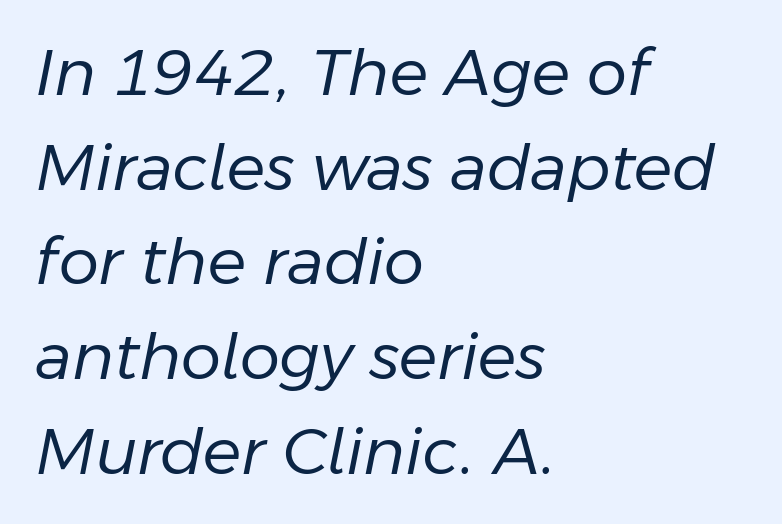
The image shows 64 px regular-weight type, italic (leaning right); set left-aligned, normal line spacing (1.48x), normal letter spacing, not underlined; low stroke contrast and a medium x-height.
